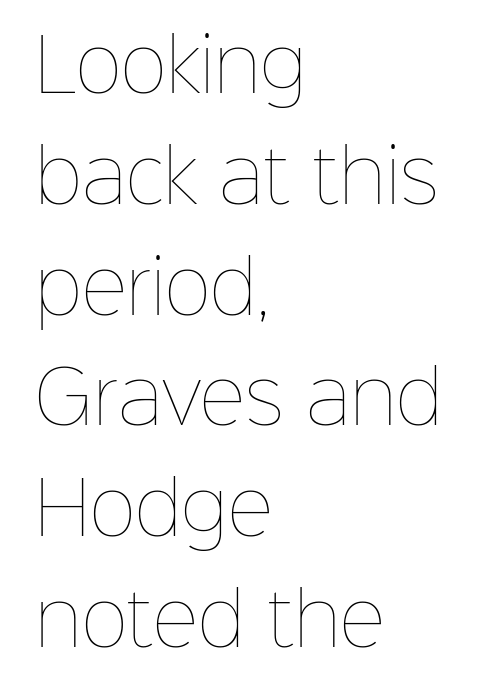
The image shows 71 px thin type, upright; set left-aligned, normal line spacing (1.56x), normal letter spacing, not underlined; low stroke contrast and a medium x-height.
